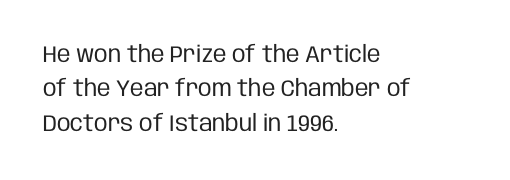
Observe the ordinary spacing: letters are neighbours, not strangers. Only glyphs here, with clear space below each row. Honestly, the row spacing looks completely unremarkable. No letter is thick-stroked: the sample isn't bold.
